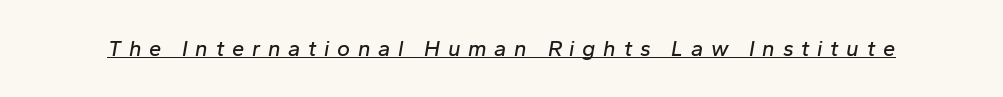
Q: Is the text italic (slanted)? A: Yes, it leans right by about 10 degrees.
Q: Is the text underlined? A: Yes.
Q: Is the spacing between letters normal or unusually wide? A: Unusually wide.
